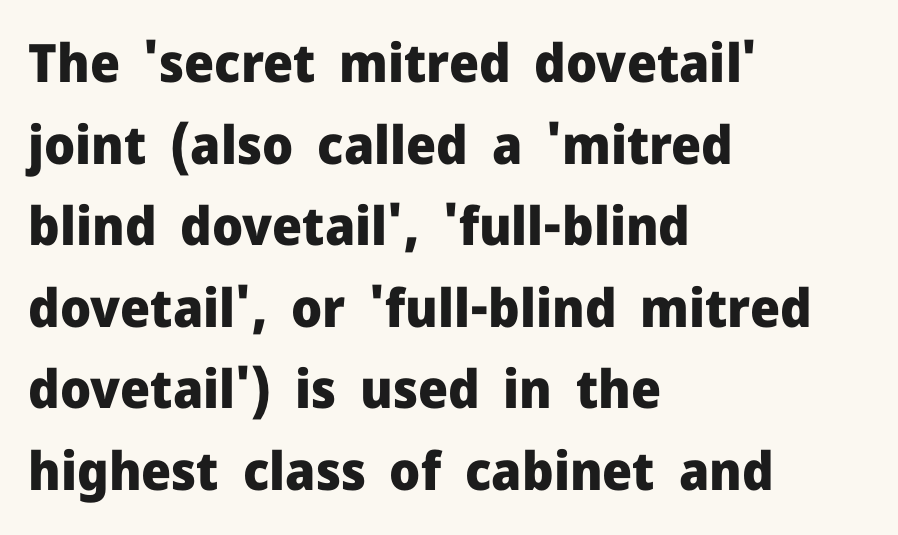
Q: Is the text bold? A: Yes.
Q: Is the text italic (slanted)? A: No, it is upright.
Q: Is the typeface a serif or a sans-serif typeface? A: Sans-serif.
Q: Is the text underlined? A: No.
Q: How is the paragraph aligned? A: Left-aligned.
Q: Is the spacing between letters normal or unusually wide? A: Normal.
Q: Is the spacing between lines tight, normal or loose? A: Normal.
Q: Width (condensed, normal, or wide)? A: Normal.
Q: Stroke contrast? A: Low.
Q: x-height? A: Medium.
Q: Monospaced? A: No.
